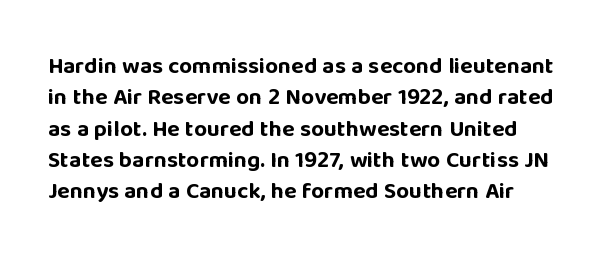
{"italic": "no", "bold": "yes", "underline": "no", "line_spacing": "normal", "line_spacing_ratio": 1.36, "letter_spacing": "normal", "letter_spacing_em": 0.0, "glyph_px": 23}
